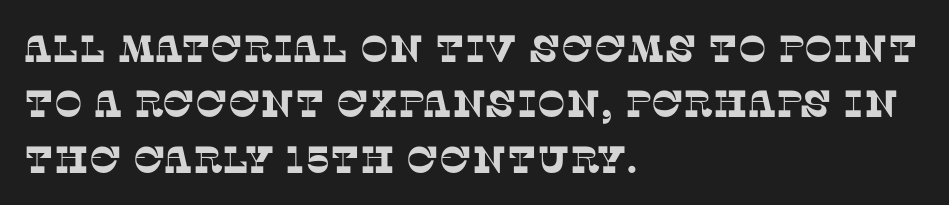
The image shows 38 px serif type; set left-aligned, normal line spacing (1.46x), normal letter spacing, not underlined; low stroke contrast and a large x-height.
